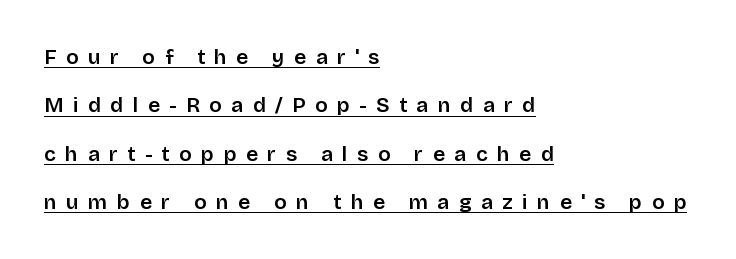
Q: Is the text italic (slanted)? A: No, it is upright.
Q: Is the text underlined? A: Yes.
Q: How is the paragraph aligned? A: Left-aligned.
Q: Is the spacing between letters normal or unusually wide? A: Unusually wide.
Q: Is the spacing between lines tight, normal or loose? A: Loose.
